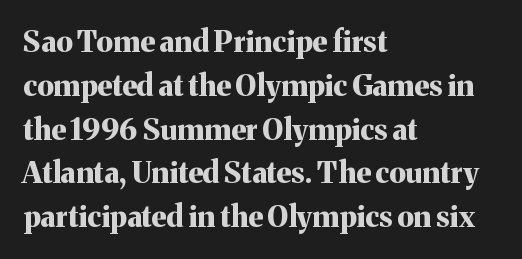
Q: Is the text bold? A: Yes.
Q: Is the text italic (slanted)? A: No, it is upright.
Q: Is the typeface a serif or a sans-serif typeface? A: Serif.
Q: Is the text underlined? A: No.
Q: How is the paragraph aligned? A: Left-aligned.
Q: Is the spacing between letters normal or unusually wide? A: Normal.
Q: Is the spacing between lines tight, normal or loose? A: Normal.
Q: Width (condensed, normal, or wide)? A: Normal.
Q: Stroke contrast? A: Medium.
Q: x-height? A: Medium.
Q: Monospaced? A: No.
